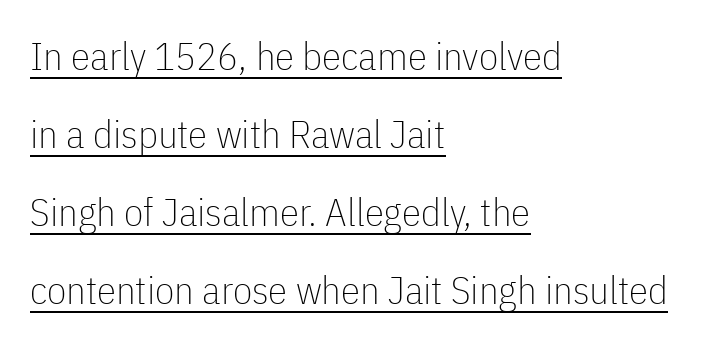
Q: Is the text bold? A: No.
Q: Is the text italic (slanted)? A: No, it is upright.
Q: Is the typeface a serif or a sans-serif typeface? A: Sans-serif.
Q: Is the text underlined? A: Yes.
Q: How is the paragraph aligned? A: Left-aligned.
Q: Is the spacing between letters normal or unusually wide? A: Normal.
Q: Is the spacing between lines tight, normal or loose? A: Loose.
Q: Width (condensed, normal, or wide)? A: Condensed.
Q: Stroke contrast? A: Low.
Q: x-height? A: Medium.
Q: Monospaced? A: No.
